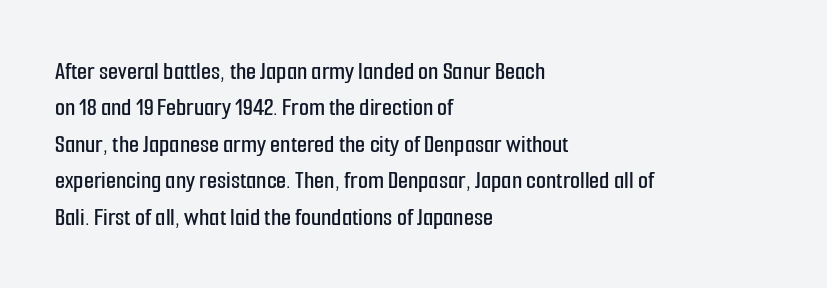
{"italic": "no", "underline": "no", "align": "left", "line_spacing": "normal", "line_spacing_ratio": 1.4, "letter_spacing": "normal", "letter_spacing_em": 0.0, "glyph_px": 26}
